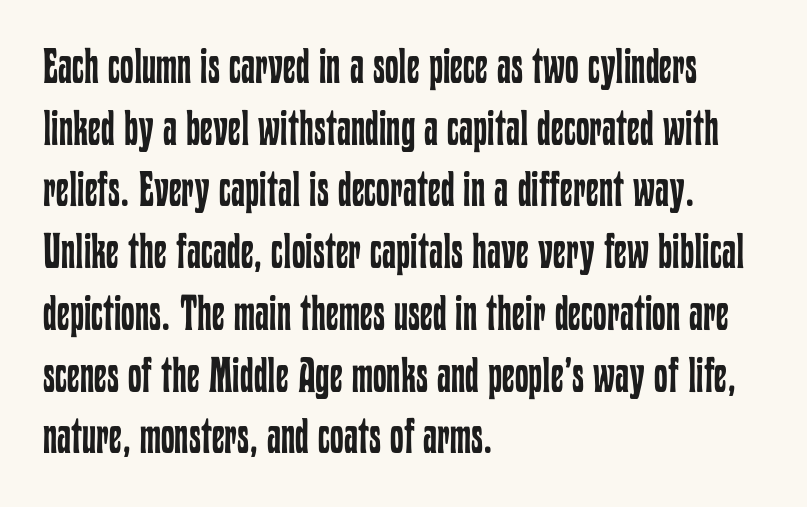
The image shows 49 px regular-weight, condensed type, upright; set left-aligned, normal line spacing (1.26x), normal letter spacing, not underlined; low stroke contrast and a medium x-height.
